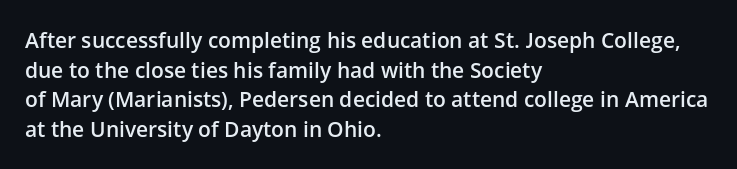
{"italic": "no", "bold": "semi", "underline": "no", "align": "left", "line_spacing": "normal", "line_spacing_ratio": 1.41, "letter_spacing": "normal", "letter_spacing_em": 0.0, "glyph_px": 21}
